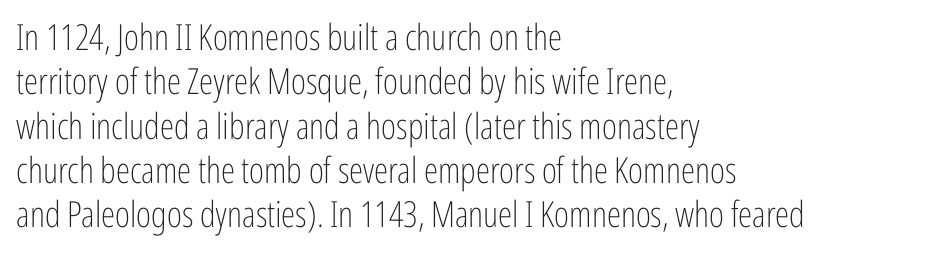
{"serif": "no", "italic": "no", "bold": "no", "weight": "light", "width": "condensed", "stroke_contrast": "low", "x_height": "medium", "monospaced": "no", "underline": "no", "align": "left", "line_spacing_ratio": 1.23, "letter_spacing": "normal", "letter_spacing_em": 0.0, "glyph_px": 36}
